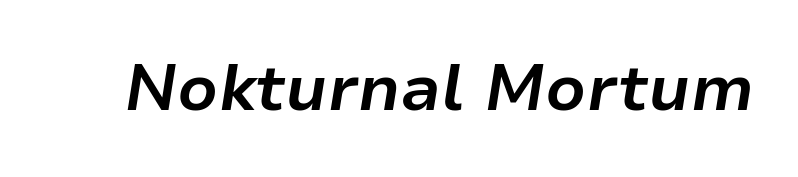
The image shows 65 px bold type, italic (leaning right); set normal letter spacing, not underlined; low stroke contrast and a medium x-height.
